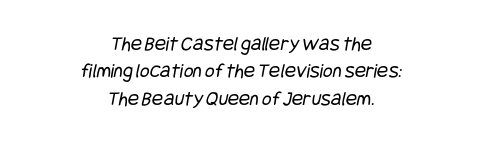
The passage shown is not bold in any degree. Words float on clear page, feet unadorned. Short and long lines alike share a common midpoint. The gaps between neighbouring characters are ordinary and unremarkable. Baseline-to-baseline distance is the conventional proportion of letter height.
